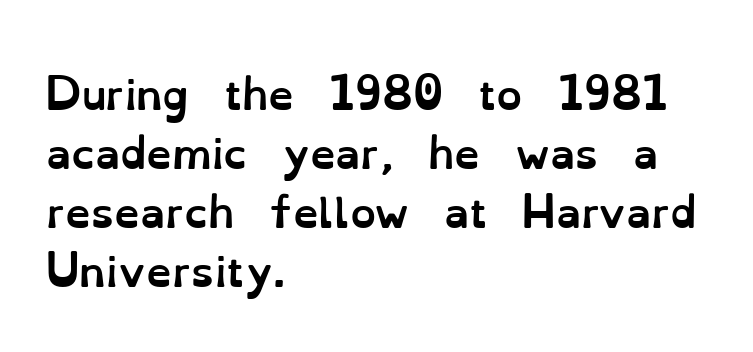
You could not count columns in this text — the font is proportionally spaced. Summary of weight: heavy, a full bold. A typesetter would call this zero additional tracking. These lines sit exactly where default settings would place them.
